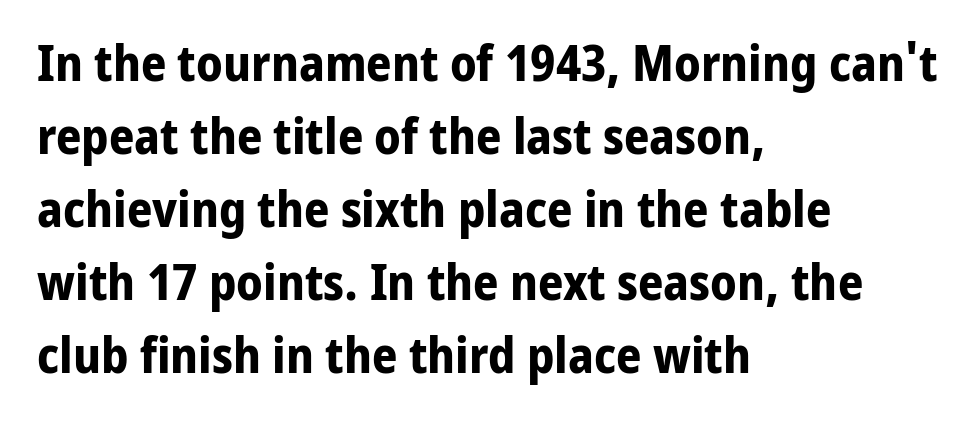
To sum up the face: it is a sans, with no serifs. Proportional: the letters do not fall into vertical columns. No italicization has been applied; the sample stays upright. Layout note: lines flush left.
